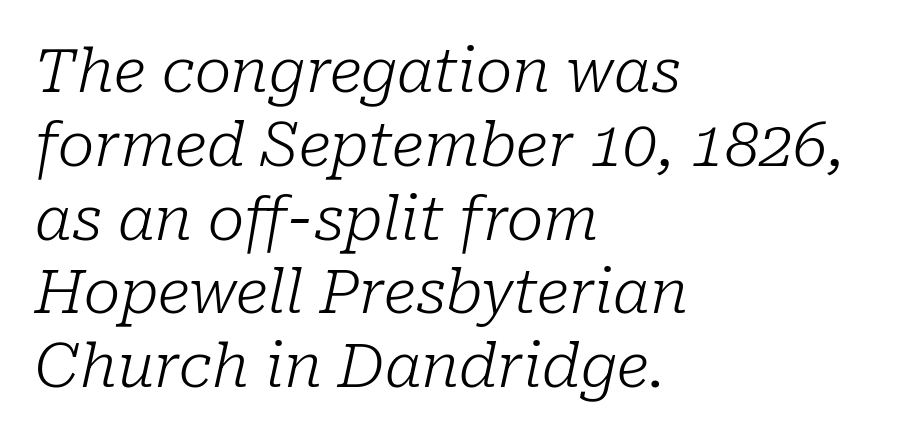
{"serif": "yes", "italic": "yes", "lean": "right", "slant_degrees": 10, "bold": "no", "weight": "light", "width": "normal", "stroke_contrast": "low", "x_height": "medium", "monospaced": "no", "underline": "no", "align": "left", "line_spacing_ratio": 1.21, "letter_spacing": "normal", "letter_spacing_em": 0.0, "glyph_px": 61}
